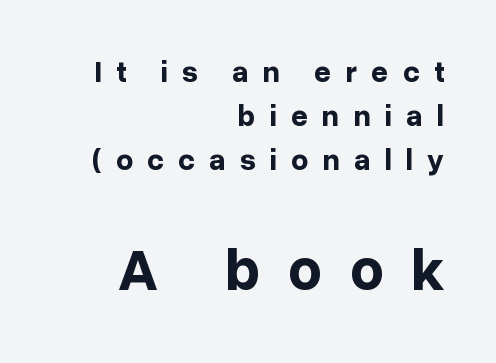
{"serif": "no", "italic": "no", "bold": "yes", "weight": "bold", "width": "normal", "stroke_contrast": "low", "x_height": "medium", "monospaced": "no", "underline": "no", "align": "right", "line_spacing": "normal", "line_spacing_ratio": 1.46, "letter_spacing": "wide", "letter_spacing_em": 0.47, "larger_block": "second", "size_ratio": 1.97, "glyph_px": 59}
